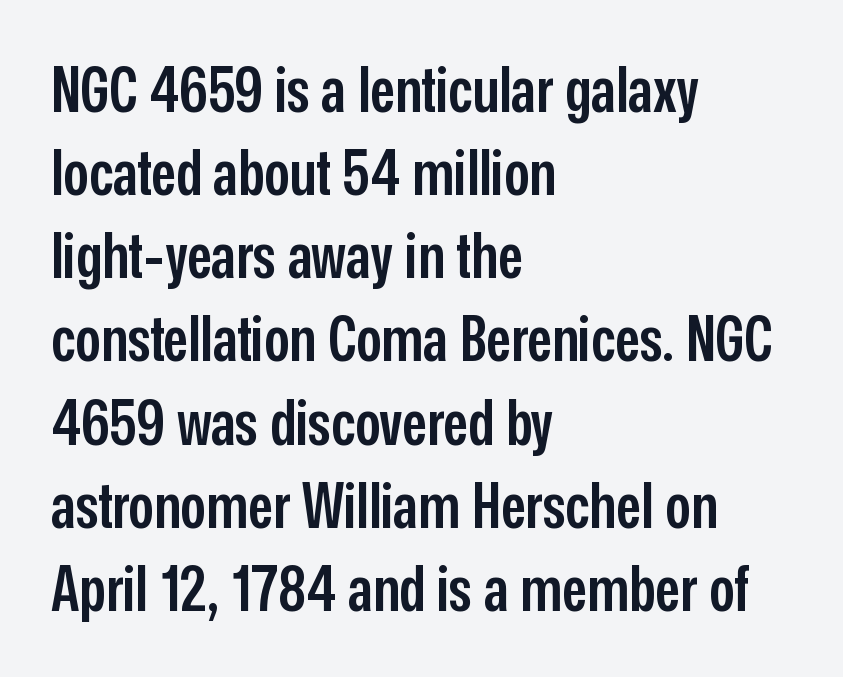
{"serif": "no", "italic": "no", "bold": "semi", "weight": "semibold", "width": "condensed", "stroke_contrast": "low", "x_height": "medium", "monospaced": "no", "underline": "no", "align": "left", "line_spacing": "normal", "line_spacing_ratio": 1.32, "letter_spacing": "normal", "letter_spacing_em": 0.0, "glyph_px": 63}
